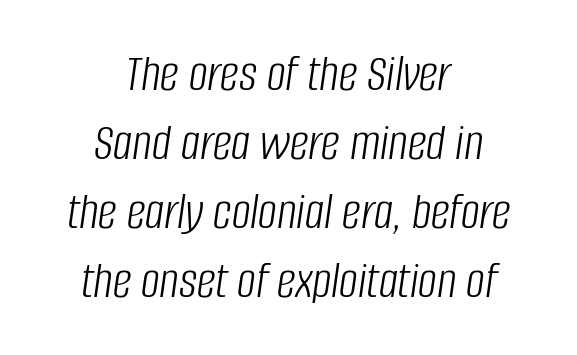
Q: Is the text bold? A: No.
Q: Is the text italic (slanted)? A: Yes, it leans right by about 8 degrees.
Q: Is the text underlined? A: No.
Q: How is the paragraph aligned? A: Centered.
Q: Is the spacing between letters normal or unusually wide? A: Normal.
Q: Is the spacing between lines tight, normal or loose? A: Normal.
Q: Width (condensed, normal, or wide)? A: Condensed.
Q: Stroke contrast? A: Low.
Q: x-height? A: Large.
Q: Monospaced? A: No.
